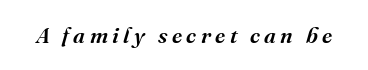
The image shows 22 px text type, italic (leaning right); set unusually wide letter spacing (+0.2 em), not underlined.
